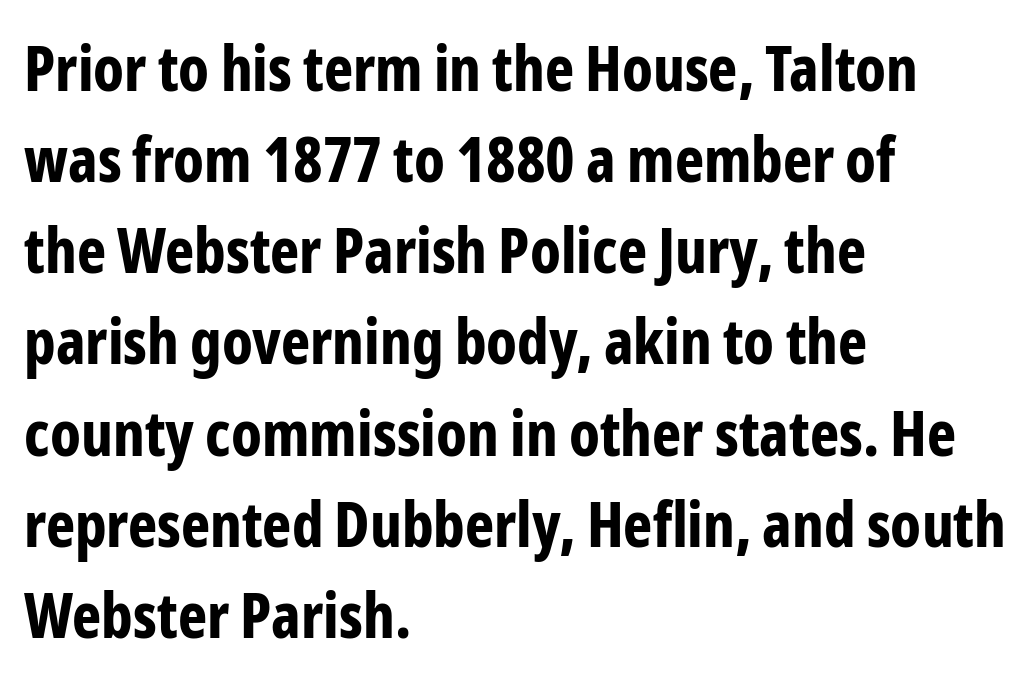
Q: Is the text bold? A: Yes.
Q: Is the text italic (slanted)? A: No, it is upright.
Q: Is the typeface a serif or a sans-serif typeface? A: Sans-serif.
Q: Is the text underlined? A: No.
Q: How is the paragraph aligned? A: Left-aligned.
Q: Is the spacing between letters normal or unusually wide? A: Normal.
Q: Is the spacing between lines tight, normal or loose? A: Normal.
Q: Width (condensed, normal, or wide)? A: Condensed.
Q: Stroke contrast? A: Low.
Q: x-height? A: Medium.
Q: Monospaced? A: No.
